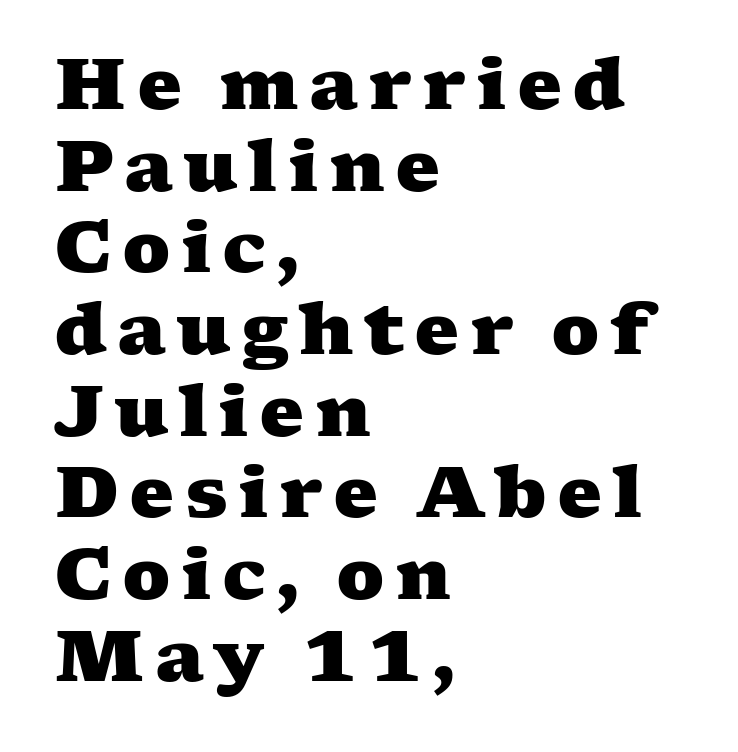
The image shows 71 px heavy, wide serif type; set left-aligned, tight line spacing (1.15x), not underlined; medium stroke contrast and a medium x-height.
